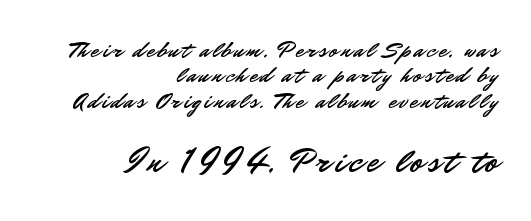
The image shows 34 px sans-serif type; set right-aligned, tight line spacing (1.1x), not underlined; the second (bottom) block is 1.48x larger; low stroke contrast and a small x-height.
